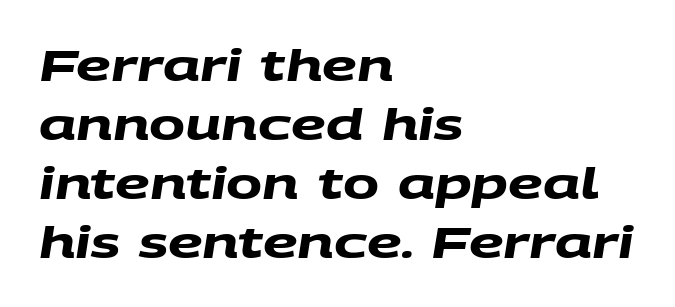
{"serif": "no", "bold": "yes", "weight": "heavy", "width": "wide", "stroke_contrast": "medium", "x_height": "large", "monospaced": "no", "underline": "no", "align": "left", "line_spacing": "normal", "line_spacing_ratio": 1.37, "letter_spacing": "normal", "letter_spacing_em": 0.0, "glyph_px": 43}
